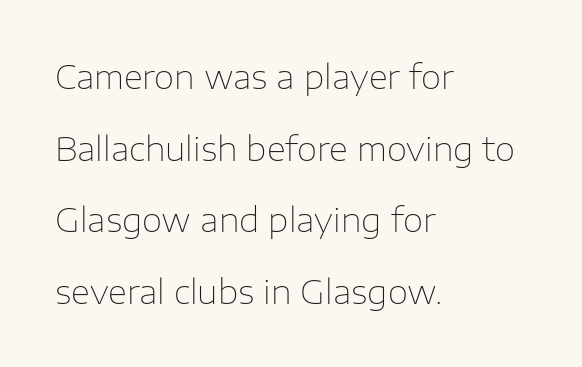
{"serif": "no", "italic": "no", "bold": "no", "weight": "thin", "width": "normal", "stroke_contrast": "low", "x_height": "medium", "monospaced": "no", "underline": "no", "align": "left", "line_spacing": "loose", "line_spacing_ratio": 2.17, "letter_spacing": "normal", "letter_spacing_em": 0.0, "glyph_px": 33}
